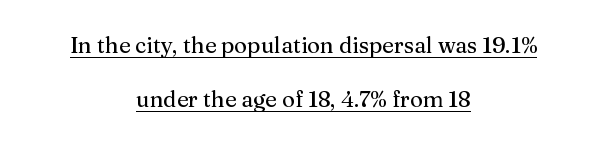
The letters sit at their default tracking, neither squeezed nor spread. The letters stand upright; this is a roman face. The lines are quadded center. What's the leading like? Stretched, with rows far apart. Quick note: underline on.
